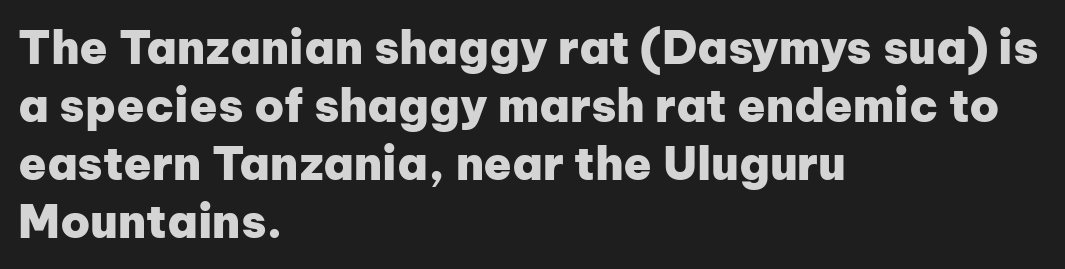
The image shows 46 px heavy sans-serif type, upright; set left-aligned, normal line spacing (1.26x), normal letter spacing, not underlined; low stroke contrast and a medium x-height.
